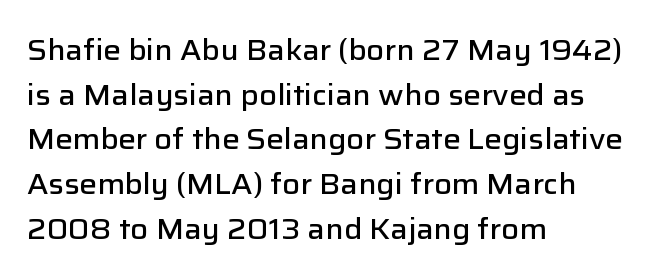
The setting favours the left margin, as ordinary paragraphs usually do. Interline gaps are of average width in this sample. This sample uses a sans-serif face. Each row of text sits above clean, open space. Stems and bowls a touch heavier than normal — semibold. Standard letterfit; no display-style spreading of the glyphs.
